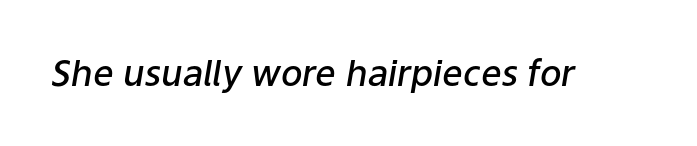
Italic? Definitely — the glyphs are oblique. Spacing verdict: proportional, widths tailored to each character. The gaps between neighbouring characters are ordinary and unremarkable. Its strokes are somewhat broadened, the hallmark of semibold type.
